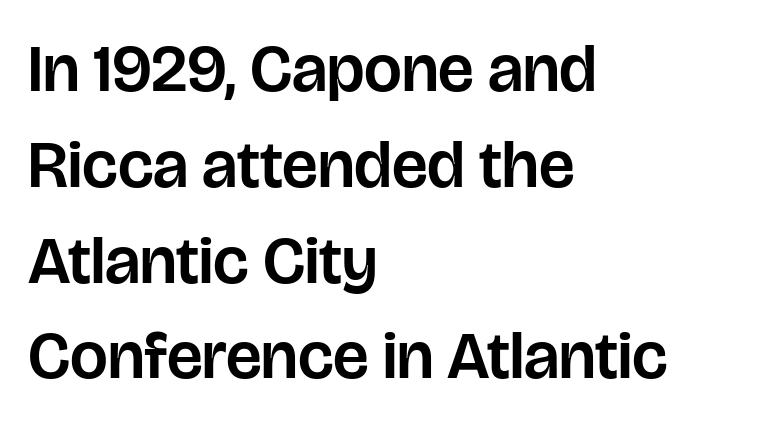
Q: Is the text italic (slanted)? A: No, it is upright.
Q: Is the typeface a serif or a sans-serif typeface? A: Sans-serif.
Q: Is the text underlined? A: No.
Q: How is the paragraph aligned? A: Left-aligned.
Q: Is the spacing between letters normal or unusually wide? A: Normal.
Q: Is the spacing between lines tight, normal or loose? A: Normal.
Q: Width (condensed, normal, or wide)? A: Normal.
Q: Stroke contrast? A: Low.
Q: x-height? A: Large.
Q: Monospaced? A: No.
